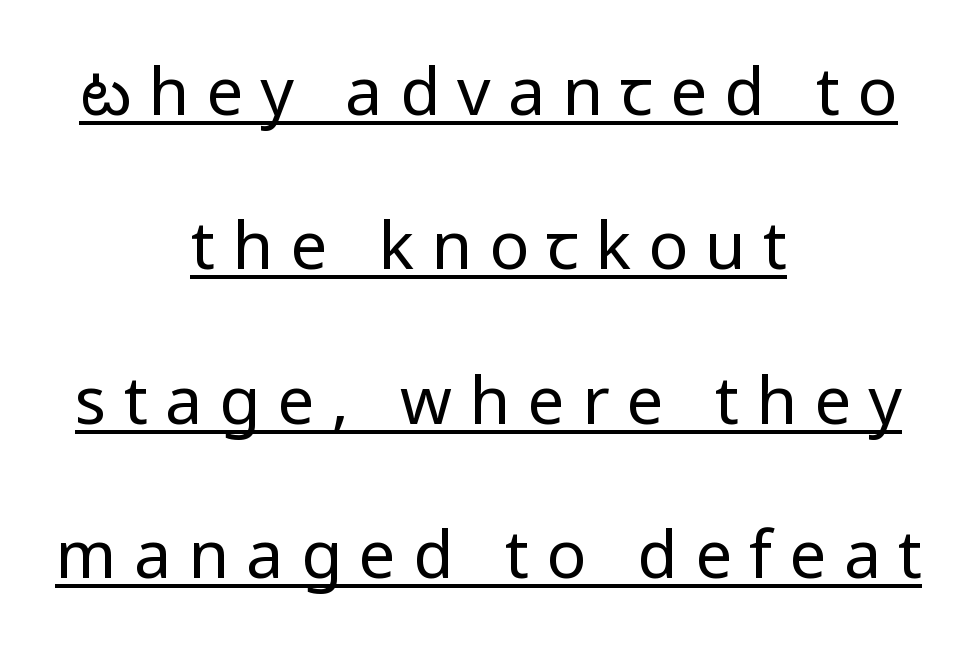
The image shows 66 px regular-weight sans-serif type, upright; set centered, loose line spacing (2.34x), unusually wide letter spacing (+0.26 em), underlined; low stroke contrast and a medium x-height.
